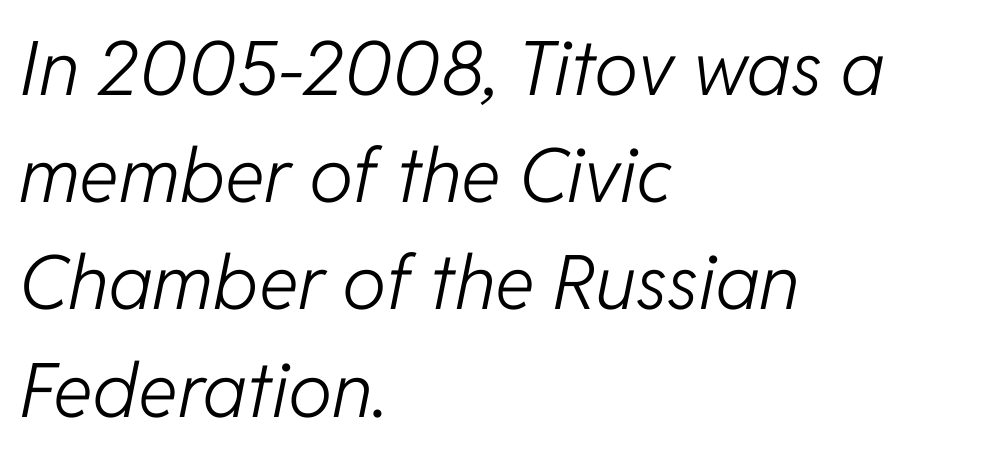
The image shows 75 px light type, italic (leaning right); set left-aligned, normal line spacing (1.43x), normal letter spacing, not underlined; low stroke contrast and a medium x-height.
